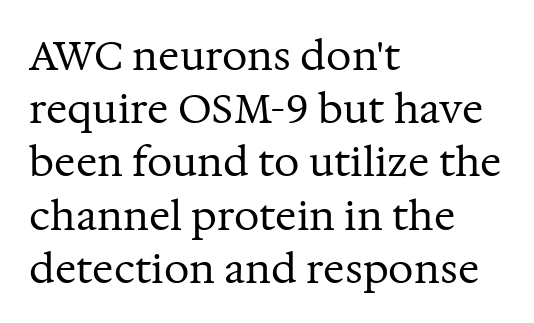
{"serif": "yes", "italic": "no", "bold": "no", "weight": "regular", "width": "normal", "stroke_contrast": "medium", "x_height": "medium", "monospaced": "no", "underline": "no", "align": "left", "line_spacing": "normal", "line_spacing_ratio": 1.33, "letter_spacing": "normal", "letter_spacing_em": 0.0, "glyph_px": 40}
